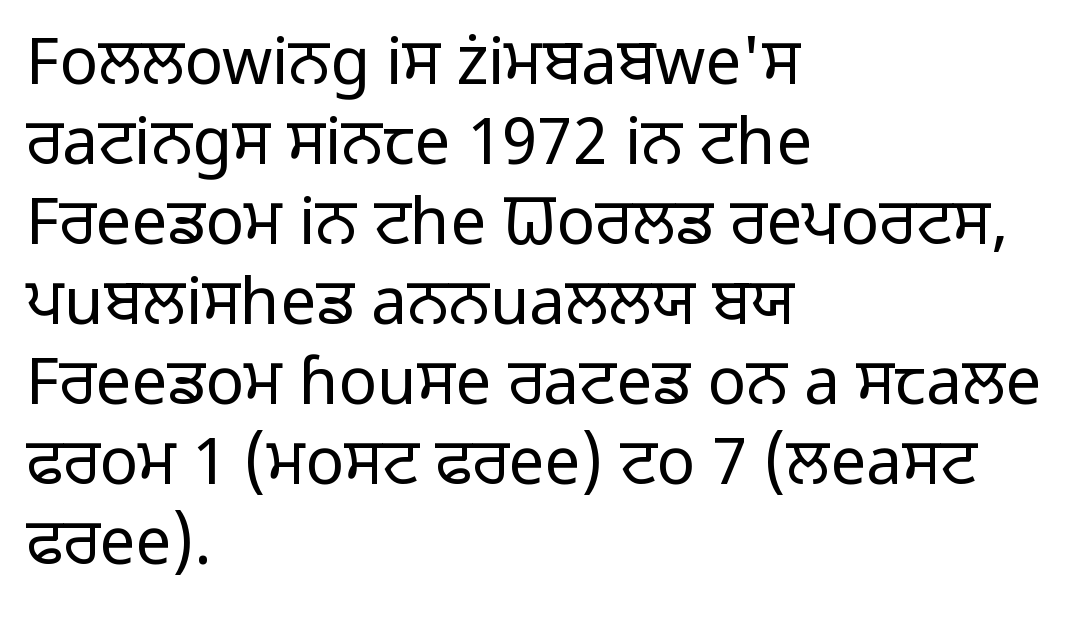
Q: Is the text bold? A: No.
Q: Is the text italic (slanted)? A: No, it is upright.
Q: Is the typeface a serif or a sans-serif typeface? A: Sans-serif.
Q: Is the text underlined? A: No.
Q: How is the paragraph aligned? A: Left-aligned.
Q: Is the spacing between letters normal or unusually wide? A: Normal.
Q: Is the spacing between lines tight, normal or loose? A: Normal.
Q: Width (condensed, normal, or wide)? A: Normal.
Q: Stroke contrast? A: Low.
Q: x-height? A: Medium.
Q: Monospaced? A: No.
